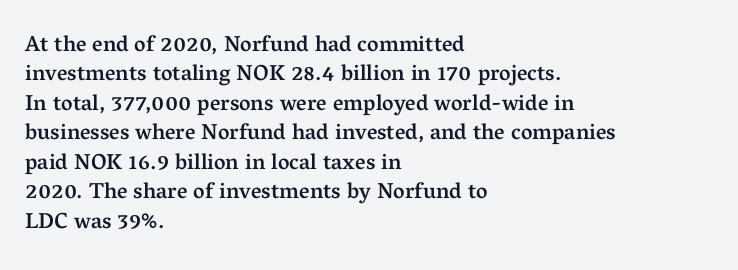
Notice how the passage keeps a crisp vertical edge on the left only. It's the straight-up-and-down kind of type. The zone under the glyphs is completely vacant. This is moderately heavy type, rendered in semibold. Compared with typical paragraphs, the rows here are spaced about the same.
